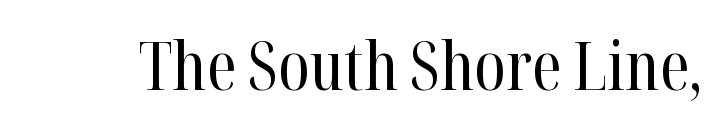
The image shows 68 px regular-weight, condensed serif type, upright; set normal letter spacing, not underlined; high stroke contrast and a medium x-height.
